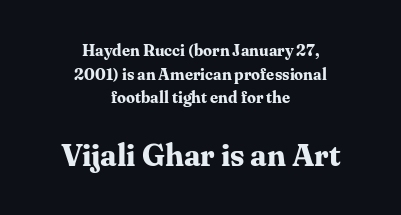
Q: Is the text bold? A: Yes.
Q: Is the text italic (slanted)? A: No, it is upright.
Q: Is the typeface a serif or a sans-serif typeface? A: Serif.
Q: Is the text underlined? A: No.
Q: How is the paragraph aligned? A: Centered.
Q: Is the spacing between letters normal or unusually wide? A: Normal.
Q: Is the spacing between lines tight, normal or loose? A: Normal.
Q: Which block of text is set in a larger size, the first (top) or the second (bottom)? A: The second (bottom) one.
Q: Width (condensed, normal, or wide)? A: Normal.
Q: Stroke contrast? A: Medium.
Q: x-height? A: Medium.
Q: Monospaced? A: No.
